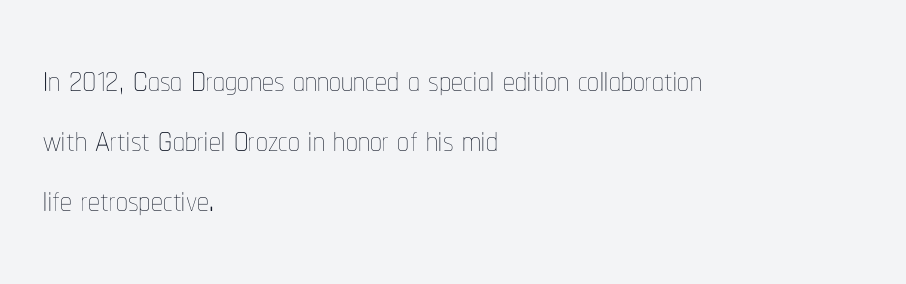
Q: Is the text bold? A: No.
Q: Is the text italic (slanted)? A: No, it is upright.
Q: Is the text underlined? A: No.
Q: How is the paragraph aligned? A: Left-aligned.
Q: Is the spacing between letters normal or unusually wide? A: Normal.
Q: Is the spacing between lines tight, normal or loose? A: Normal.
Q: Width (condensed, normal, or wide)? A: Condensed.
Q: Stroke contrast? A: Low.
Q: x-height? A: Medium.
Q: Monospaced? A: No.
